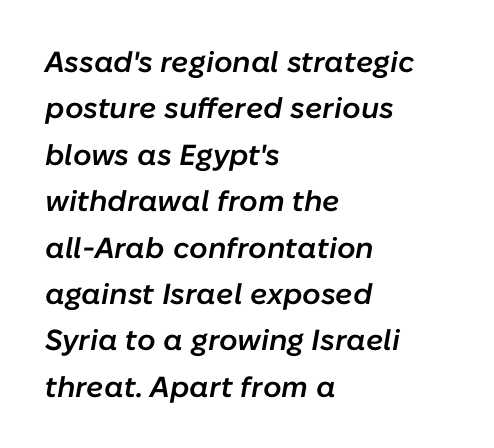
Q: Is the text bold? A: Semi-bold.
Q: Is the text italic (slanted)? A: Yes, it leans right by about 10 degrees.
Q: Is the text underlined? A: No.
Q: How is the paragraph aligned? A: Left-aligned.
Q: Is the spacing between letters normal or unusually wide? A: Normal.
Q: Is the spacing between lines tight, normal or loose? A: Normal.
Q: Width (condensed, normal, or wide)? A: Normal.
Q: Stroke contrast? A: Low.
Q: x-height? A: Medium.
Q: Monospaced? A: No.
